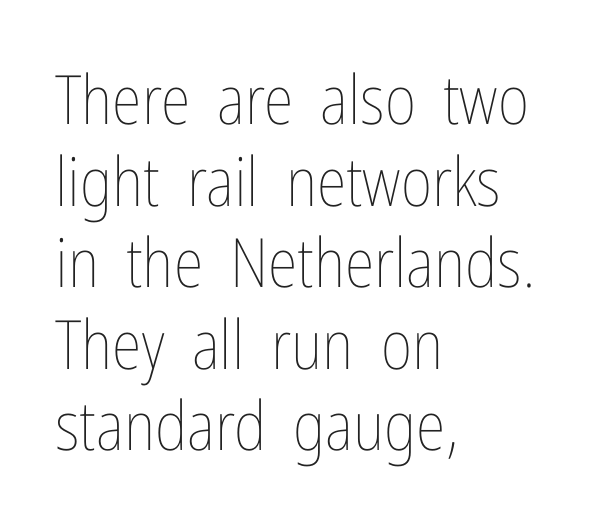
The font is comparable to plain body text, perhaps lighter. Letter spacing: default. Descenders are the only things crossing below the line. Style check: upright.
